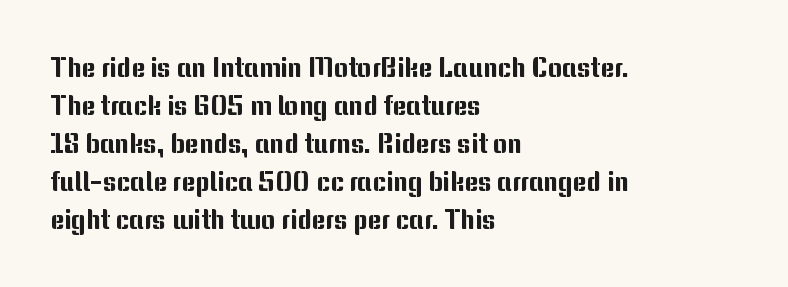
{"italic": "no", "underline": "no", "align": "left", "line_spacing": "normal", "line_spacing_ratio": 1.41, "letter_spacing": "normal", "letter_spacing_em": 0.0, "glyph_px": 27}
